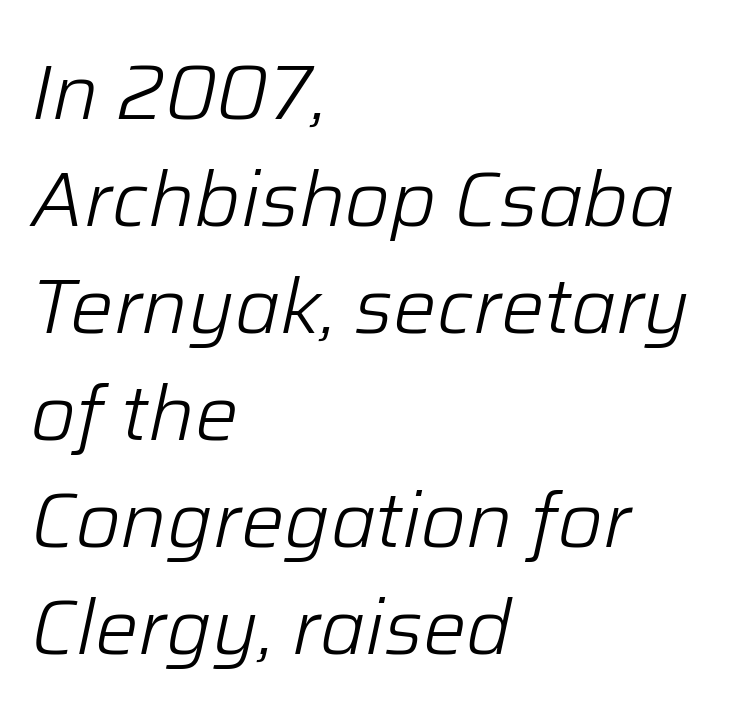
Q: Is the text bold? A: No.
Q: Is the text italic (slanted)? A: Yes, it leans right by about 12 degrees.
Q: Is the text underlined? A: No.
Q: How is the paragraph aligned? A: Left-aligned.
Q: Is the spacing between letters normal or unusually wide? A: Normal.
Q: Is the spacing between lines tight, normal or loose? A: Normal.
Q: Width (condensed, normal, or wide)? A: Normal.
Q: Stroke contrast? A: Low.
Q: x-height? A: Medium.
Q: Monospaced? A: No.
